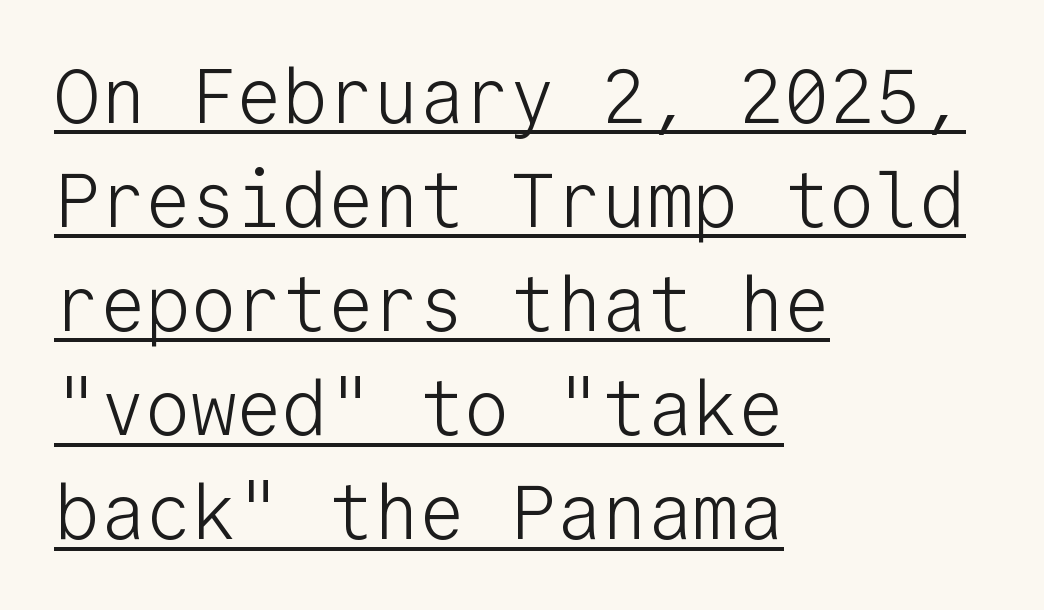
{"serif": "no", "italic": "no", "bold": "no", "weight": "light", "width": "normal", "stroke_contrast": "low", "x_height": "medium", "monospaced": "yes", "underline": "yes", "align": "left", "line_spacing": "normal", "line_spacing_ratio": 1.37, "letter_spacing": "normal", "letter_spacing_em": 0.0, "glyph_px": 76}
